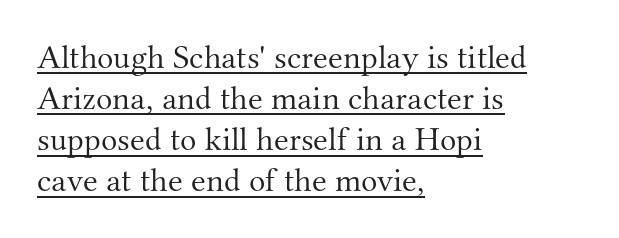
The image shows 34 px light serif type, upright; set left-aligned, line spacing 1.21x, normal letter spacing, underlined; medium stroke contrast and a small x-height.
